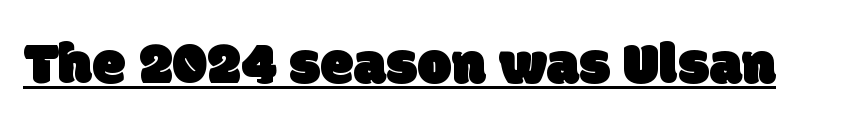
Q: Is the typeface a serif or a sans-serif typeface? A: Sans-serif.
Q: Is the text underlined? A: Yes.
Q: Is the spacing between letters normal or unusually wide? A: Normal.
Q: Width (condensed, normal, or wide)? A: Normal.
Q: Stroke contrast? A: Low.
Q: x-height? A: Large.
Q: Monospaced? A: No.
